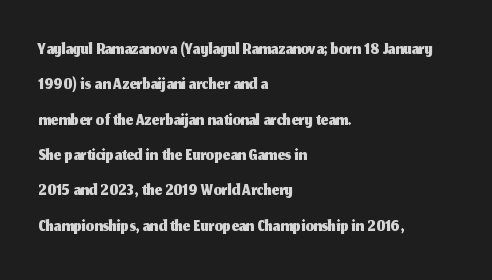
The image shows 26 px text type, upright; set left-aligned, normal line spacing (1.36x), normal letter spacing, not underlined.
